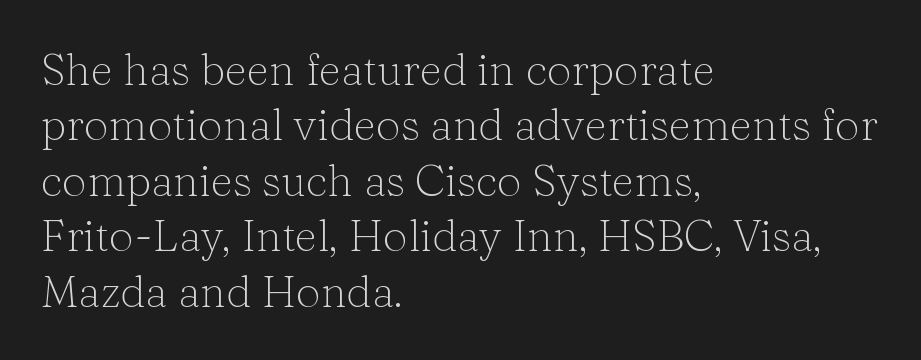
{"serif": "yes", "italic": "no", "bold": "no", "weight": "light", "width": "normal", "stroke_contrast": "low", "x_height": "medium", "monospaced": "no", "underline": "no", "align": "left", "line_spacing": "normal", "line_spacing_ratio": 1.26, "letter_spacing": "normal", "letter_spacing_em": 0.0, "glyph_px": 44}
